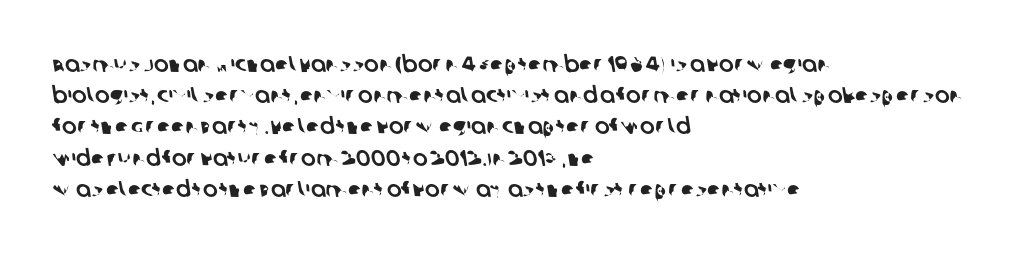
Q: Is the text underlined? A: No.
Q: How is the paragraph aligned? A: Left-aligned.
Q: Is the spacing between letters normal or unusually wide? A: Normal.
Q: Is the spacing between lines tight, normal or loose? A: Normal.
